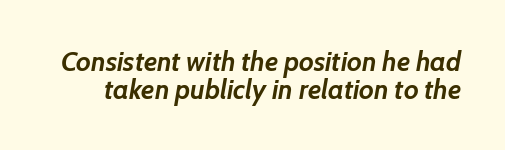
Glyph-to-glyph distance matches everyday printed text. Notice how thick the strokes are: this is what a full bold looks like. Anything drawn beneath the words? Only blank space. The lettering tilts uniformly, giving the passage an italic look.
